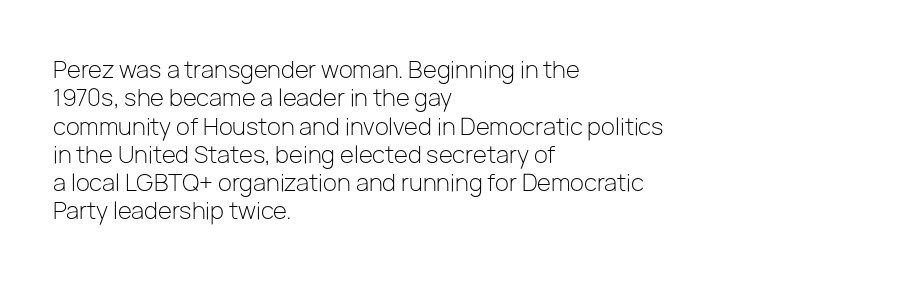
{"italic": "no", "bold": "no", "underline": "no", "align": "left", "line_spacing_ratio": 1.23, "letter_spacing": "normal", "letter_spacing_em": 0.0, "glyph_px": 23}
